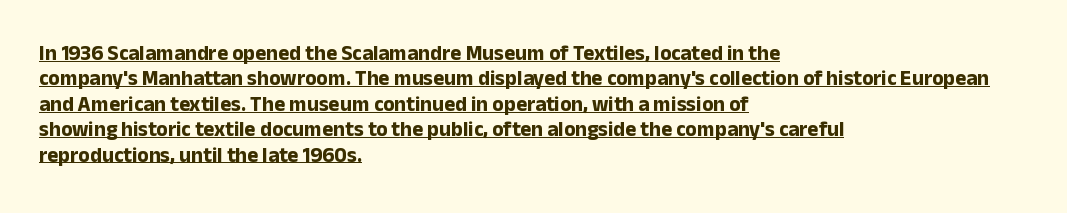
Strokes here are thick enough to call this a true bold. Underlined type. All the whitespace from short lines collects on the right. The passage shown has conventional tracking throughout. Upright lettering throughout.
